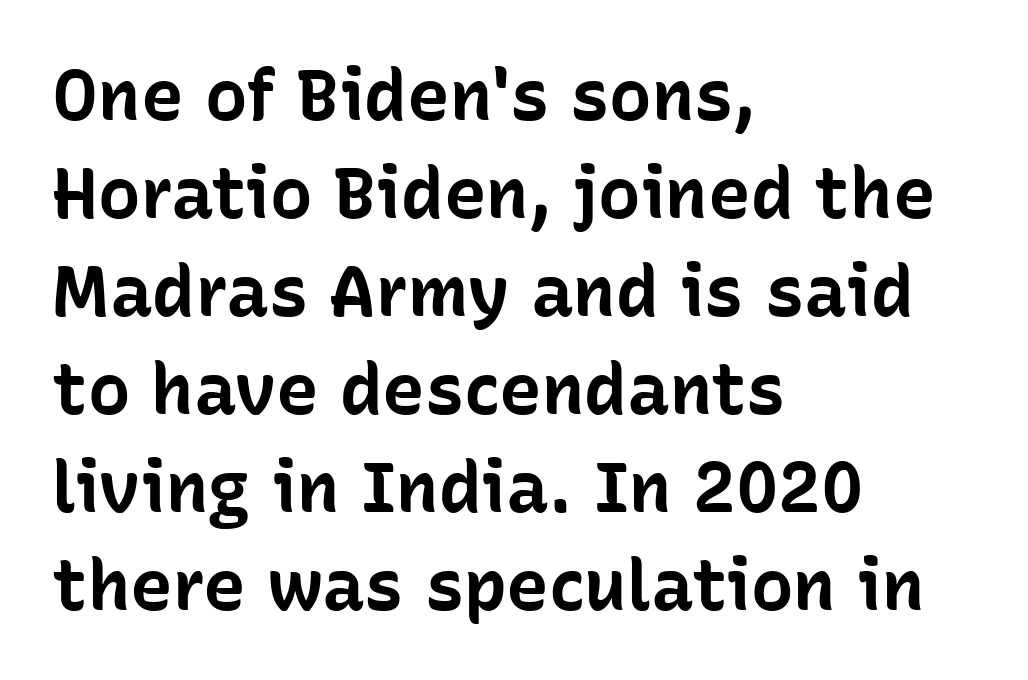
The image shows 71 px bold sans-serif type, upright; set left-aligned, normal line spacing (1.38x), normal letter spacing, not underlined; low stroke contrast and a medium x-height.
